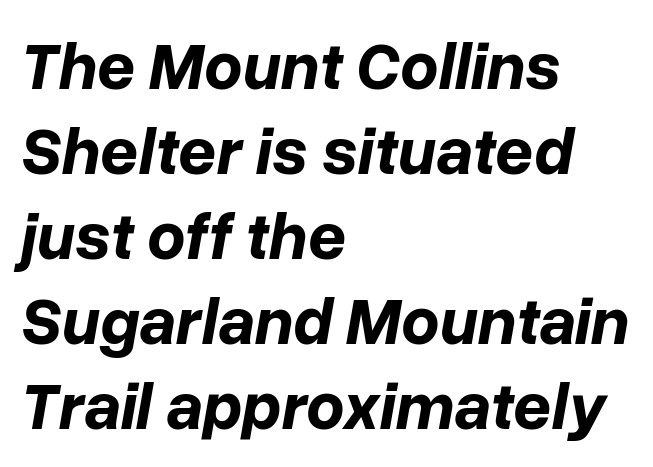
The lines are quadded left. Heavy, bold letterforms. The tracking reads as untouched default to a designer's eye. This block has exactly the height ordinary leading produces. Decoration check: the copy has no underline.
